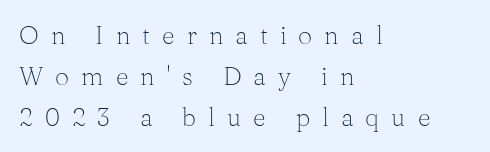
Q: Is the text bold? A: No.
Q: Is the text italic (slanted)? A: No, it is upright.
Q: Is the text underlined? A: No.
Q: How is the paragraph aligned? A: Left-aligned.
Q: Is the spacing between letters normal or unusually wide? A: Unusually wide.
Q: Is the spacing between lines tight, normal or loose? A: Normal.
